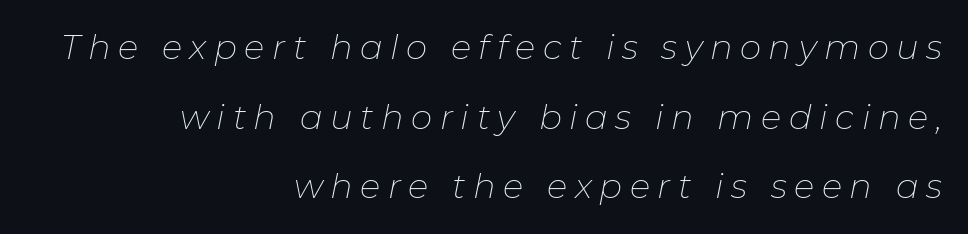
{"italic": "yes", "lean": "right", "slant_degrees": 11, "bold": "no", "weight": "thin", "width": "normal", "stroke_contrast": "low", "x_height": "medium", "monospaced": "no", "underline": "no", "align": "right", "line_spacing": "loose", "line_spacing_ratio": 2.05, "letter_spacing": "wide", "letter_spacing_em": 0.22, "glyph_px": 34}
